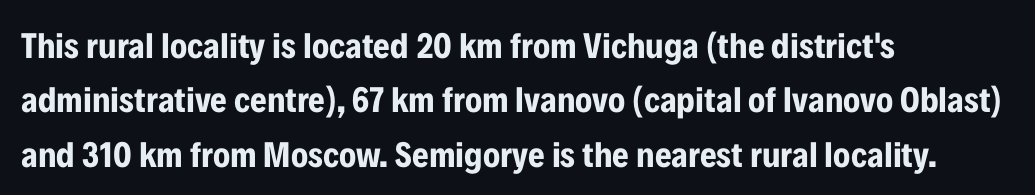
The image shows 36 px bold, condensed sans-serif type, upright; set left-aligned, normal line spacing (1.51x), normal letter spacing, not underlined; low stroke contrast and a medium x-height.
